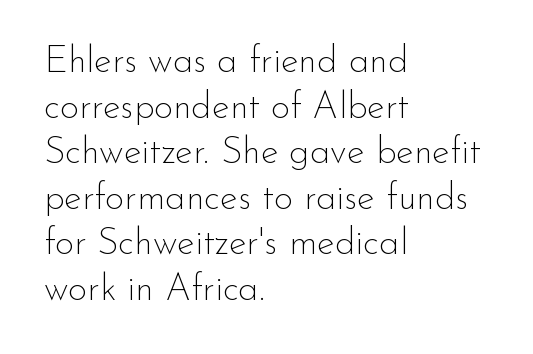
Q: Is the text bold? A: No.
Q: Is the text italic (slanted)? A: No, it is upright.
Q: Is the typeface a serif or a sans-serif typeface? A: Sans-serif.
Q: Is the text underlined? A: No.
Q: How is the paragraph aligned? A: Left-aligned.
Q: Is the spacing between letters normal or unusually wide? A: Normal.
Q: Width (condensed, normal, or wide)? A: Normal.
Q: Stroke contrast? A: Low.
Q: x-height? A: Small.
Q: Monospaced? A: No.
